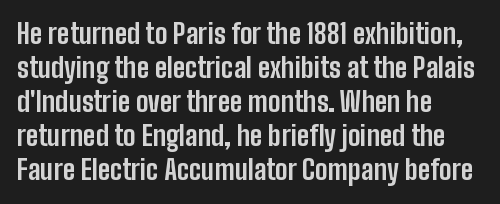
{"italic": "no", "bold": "yes", "underline": "no", "align": "left", "line_spacing": "normal", "line_spacing_ratio": 1.26, "letter_spacing": "normal", "letter_spacing_em": 0.0, "glyph_px": 27}
